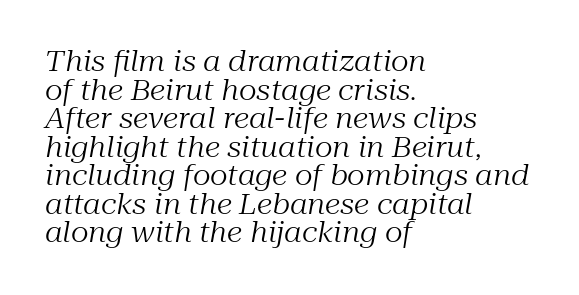
Q: Is the text bold? A: No.
Q: Is the text italic (slanted)? A: Yes, it leans right by about 10 degrees.
Q: Is the typeface a serif or a sans-serif typeface? A: Serif.
Q: Is the text underlined? A: No.
Q: How is the paragraph aligned? A: Left-aligned.
Q: Is the spacing between letters normal or unusually wide? A: Normal.
Q: Is the spacing between lines tight, normal or loose? A: Tight.
Q: Width (condensed, normal, or wide)? A: Normal.
Q: Stroke contrast? A: Medium.
Q: x-height? A: Medium.
Q: Monospaced? A: No.
